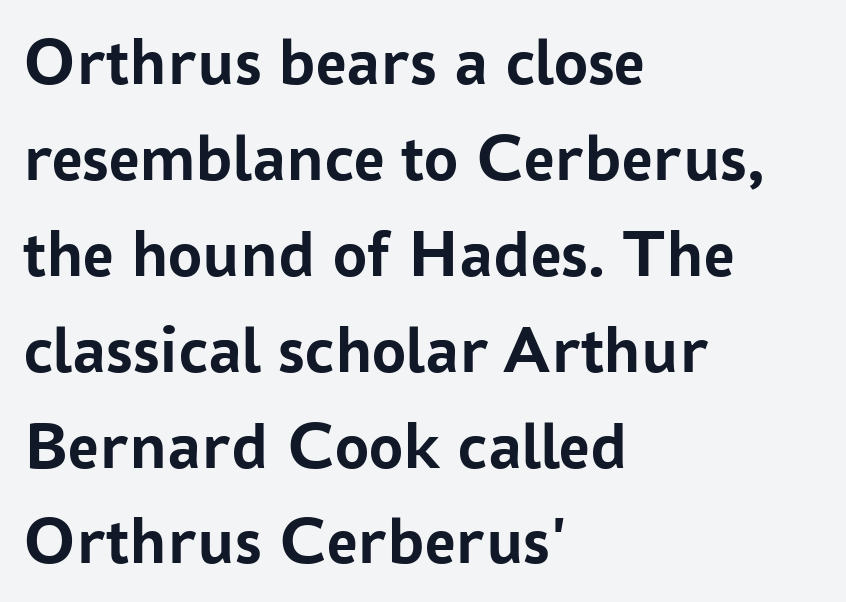
The letters advance in unequal steps, a hallmark of proportional type. Italic: no, the glyphs are upright roman. A dark, heavy texture on the line: the type is bold. The passage shown is typeset with a sans-serif family. A normal amount of white space separates one row of letters from the next.
